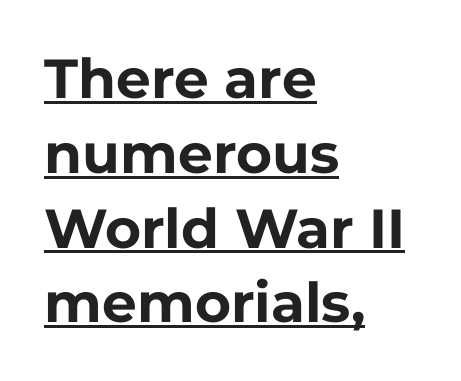
{"serif": "no", "italic": "no", "bold": "yes", "weight": "bold", "width": "normal", "stroke_contrast": "low", "x_height": "medium", "monospaced": "no", "underline": "yes", "align": "left", "line_spacing": "normal", "line_spacing_ratio": 1.36, "letter_spacing": "normal", "letter_spacing_em": 0.0, "glyph_px": 55}
